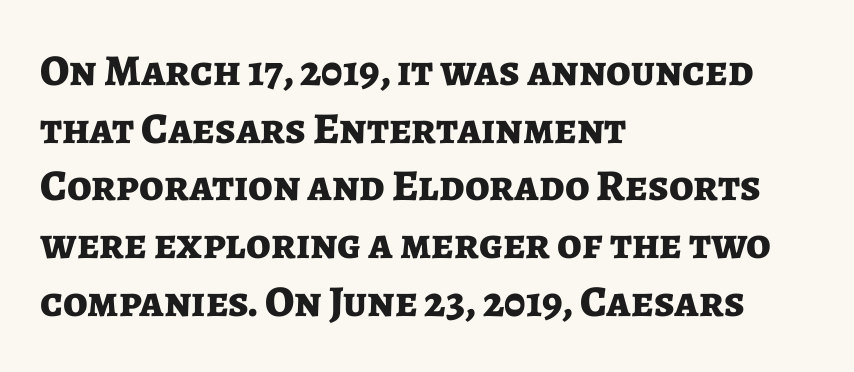
{"serif": "no", "italic": "no", "bold": "yes", "weight": "bold", "width": "normal", "stroke_contrast": "low", "x_height": "medium", "monospaced": "no", "underline": "no", "align": "left", "line_spacing": "normal", "line_spacing_ratio": 1.31, "letter_spacing": "normal", "letter_spacing_em": 0.0, "glyph_px": 44}
